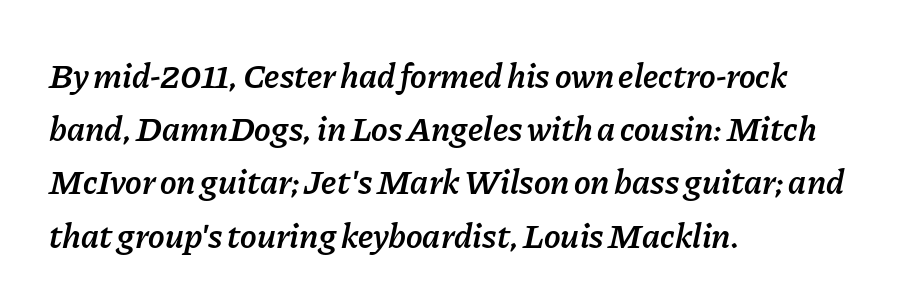
{"italic": "yes", "lean": "right", "slant_degrees": 11, "bold": "semi", "weight": "semibold", "width": "normal", "stroke_contrast": "low", "x_height": "medium", "monospaced": "no", "underline": "no", "align": "left", "line_spacing": "normal", "line_spacing_ratio": 1.52, "letter_spacing": "normal", "letter_spacing_em": 0.0, "glyph_px": 35}
